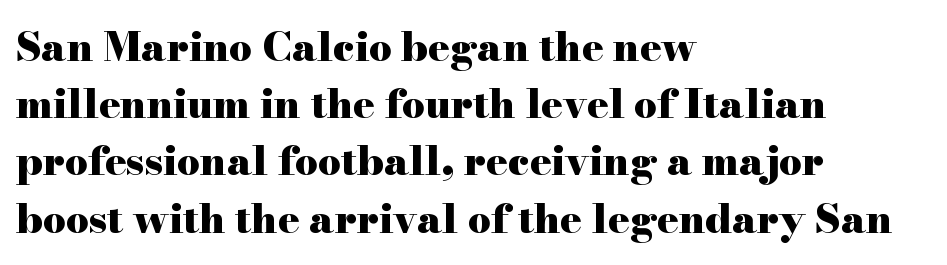
Q: Is the text bold? A: Yes.
Q: Is the text italic (slanted)? A: No, it is upright.
Q: Is the typeface a serif or a sans-serif typeface? A: Serif.
Q: Is the text underlined? A: No.
Q: How is the paragraph aligned? A: Left-aligned.
Q: Is the spacing between letters normal or unusually wide? A: Normal.
Q: Is the spacing between lines tight, normal or loose? A: Normal.
Q: Width (condensed, normal, or wide)? A: Wide.
Q: Stroke contrast? A: High.
Q: x-height? A: Small.
Q: Monospaced? A: No.
